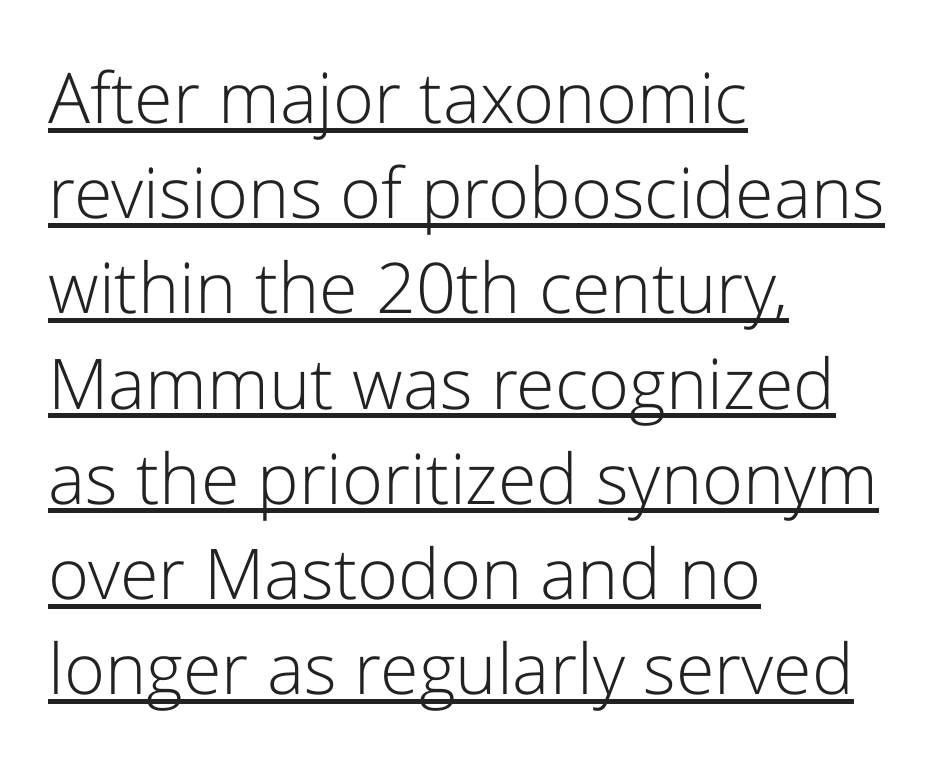
Q: Is the text bold? A: No.
Q: Is the text italic (slanted)? A: No, it is upright.
Q: Is the typeface a serif or a sans-serif typeface? A: Sans-serif.
Q: Is the text underlined? A: Yes.
Q: How is the paragraph aligned? A: Left-aligned.
Q: Is the spacing between letters normal or unusually wide? A: Normal.
Q: Is the spacing between lines tight, normal or loose? A: Normal.
Q: Width (condensed, normal, or wide)? A: Normal.
Q: Stroke contrast? A: Low.
Q: x-height? A: Medium.
Q: Monospaced? A: No.
